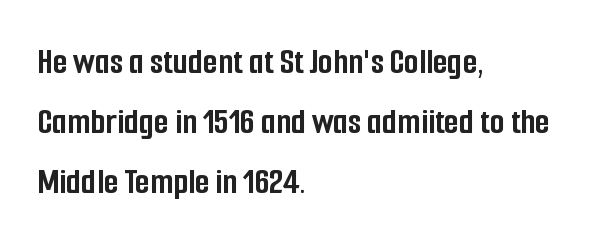
{"serif": "no", "italic": "no", "bold": "yes", "weight": "semibold", "width": "condensed", "stroke_contrast": "low", "x_height": "medium", "monospaced": "no", "underline": "no", "align": "left", "line_spacing": "normal", "line_spacing_ratio": 1.58, "letter_spacing": "normal", "letter_spacing_em": 0.0, "glyph_px": 38}
